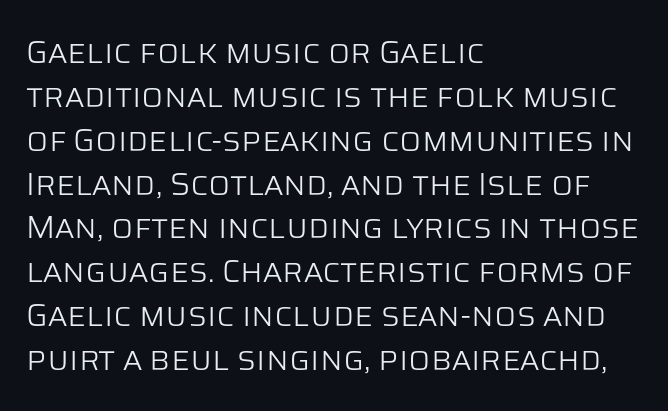
{"serif": "no", "italic": "no", "bold": "no", "weight": "light", "width": "normal", "stroke_contrast": "low", "x_height": "large", "monospaced": "no", "underline": "no", "align": "left", "line_spacing": "normal", "line_spacing_ratio": 1.37, "letter_spacing": "normal", "letter_spacing_em": 0.0, "glyph_px": 32}
